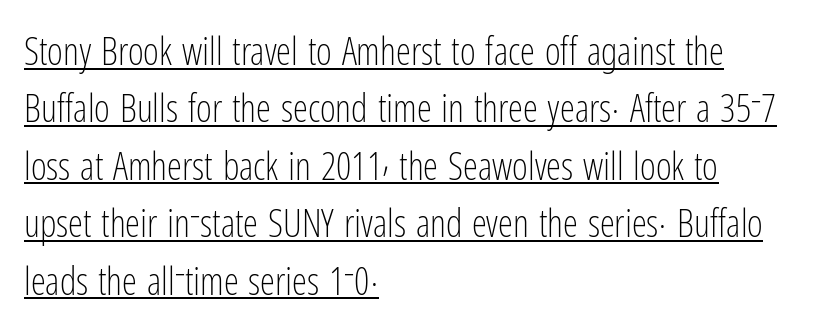
The type family on display is of the sans-serif kind. Unbolded letterforms with no extra heft. A continuous stroke trails under the words, as in a hyperlink. The lettering holds an erect, upright posture throughout. All the whitespace from short lines collects on the right.
